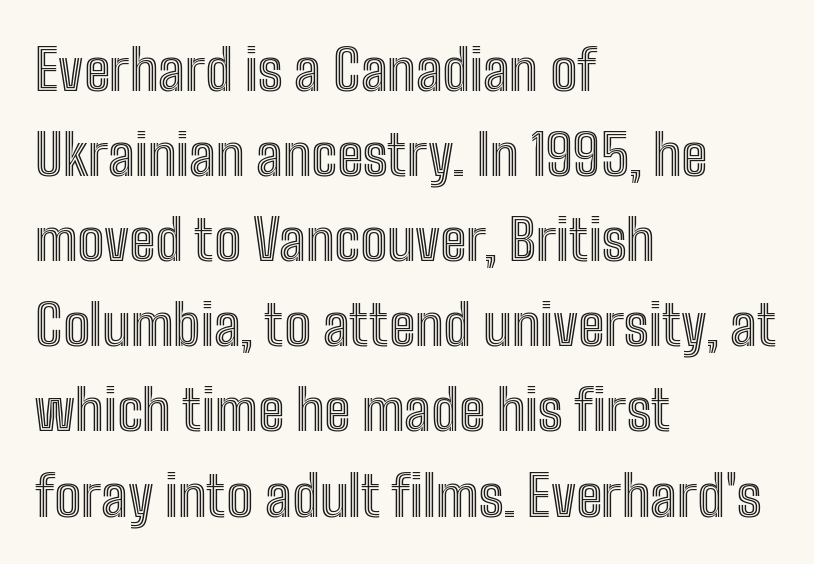
The image shows 56 px condensed type, upright; set left-aligned, normal line spacing (1.52x), normal letter spacing, not underlined; a medium x-height.
